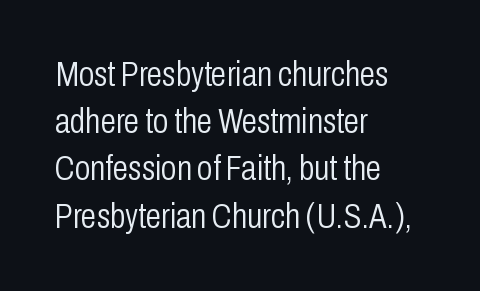
Spacing verdict: proportional, widths tailored to each character. Is there any slant? The stems are plumb. The line-height multiplier appears to be the usual default. Clear beneath every line of the passage. Observe the ordinary spacing: letters are neighbours, not strangers. Unlike a traditional serif, this face leaves its strokes unadorned.
